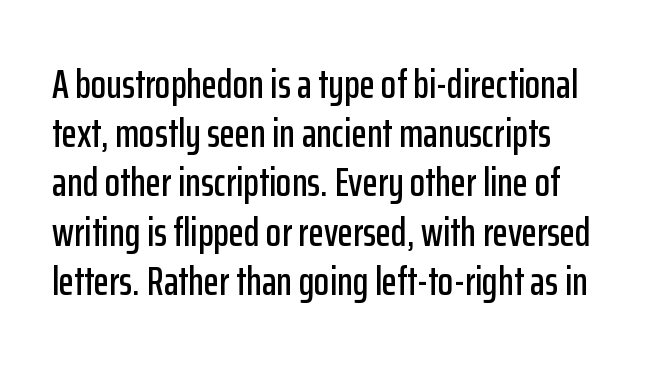
{"serif": "no", "italic": "no", "width": "condensed", "stroke_contrast": "low", "x_height": "medium", "monospaced": "no", "underline": "no", "line_spacing_ratio": 1.23, "letter_spacing": "normal", "letter_spacing_em": 0.0, "glyph_px": 40}
